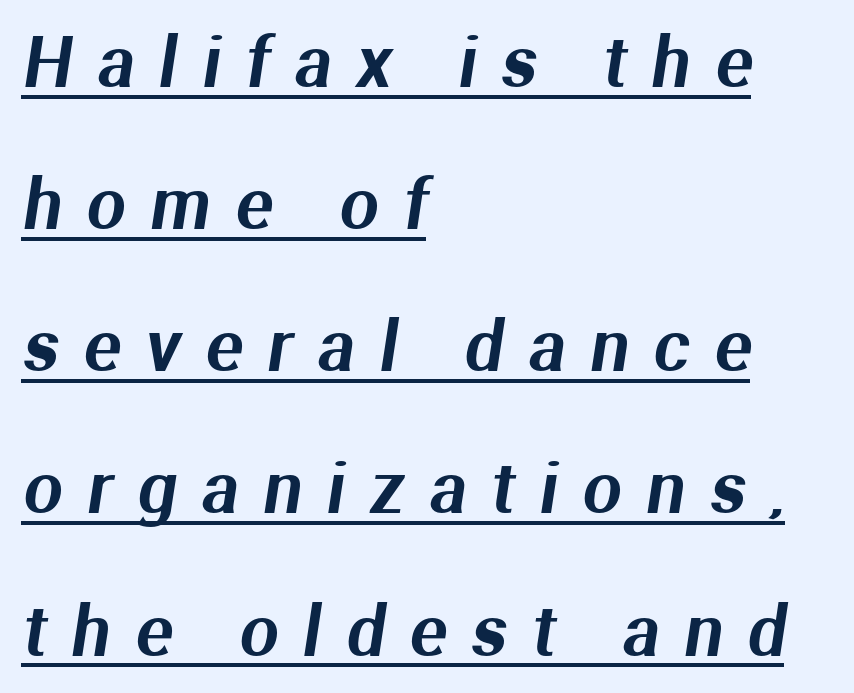
The image shows 69 px sans-serif type; set left-aligned, loose line spacing (2.06x), unusually wide letter spacing (+0.36 em), underlined; medium stroke contrast and a medium x-height.
